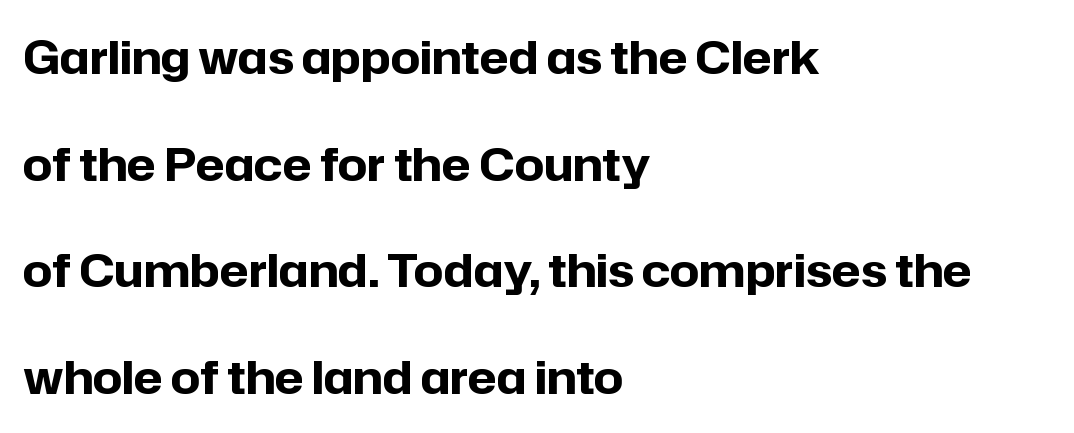
{"serif": "no", "italic": "no", "bold": "yes", "weight": "bold", "width": "normal", "stroke_contrast": "low", "x_height": "medium", "monospaced": "no", "underline": "no", "align": "left", "line_spacing": "loose", "line_spacing_ratio": 2.32, "letter_spacing": "normal", "letter_spacing_em": 0.0, "glyph_px": 46}
